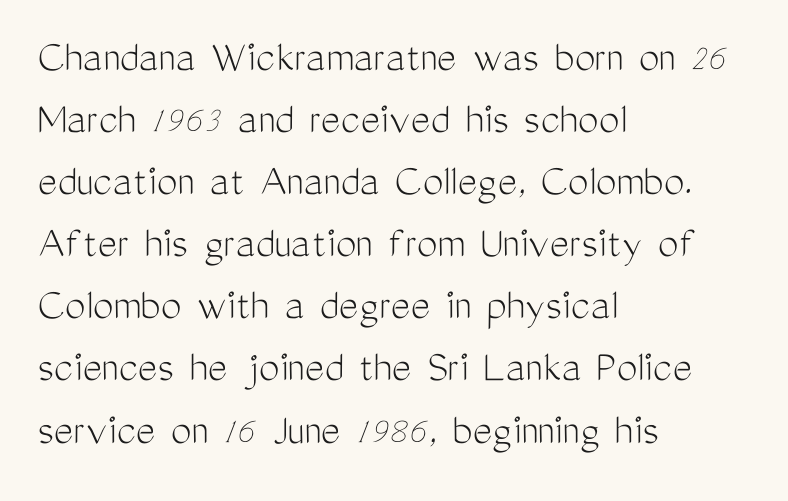
Q: Is the text bold? A: No.
Q: Is the text italic (slanted)? A: No, it is upright.
Q: Is the typeface a serif or a sans-serif typeface? A: Sans-serif.
Q: Is the text underlined? A: No.
Q: How is the paragraph aligned? A: Left-aligned.
Q: Is the spacing between letters normal or unusually wide? A: Normal.
Q: Is the spacing between lines tight, normal or loose? A: Normal.
Q: Width (condensed, normal, or wide)? A: Condensed.
Q: Stroke contrast? A: Medium.
Q: x-height? A: Medium.
Q: Monospaced? A: No.
